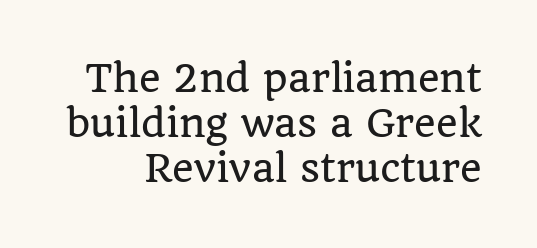
Think of a printed novel: that variable character pitch is what you see here. The space directly below the letters is spotless. The letters sit at their default tracking, neither squeezed nor spread. The typography opts for an upright posture over an oblique one. Are there feet on the stems? There are — it's a serif.
